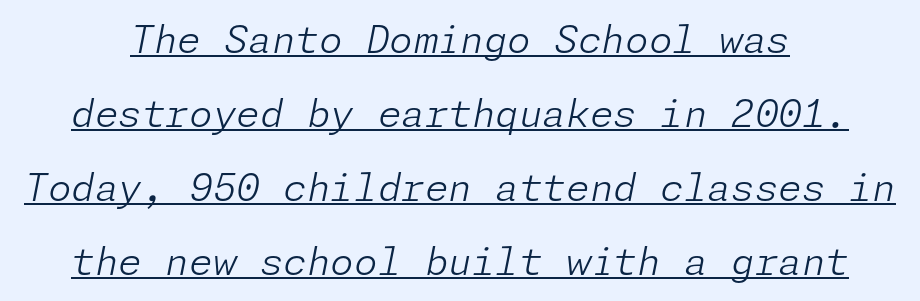
Q: Is the text bold? A: No.
Q: Is the text italic (slanted)? A: Yes, it leans right by about 11 degrees.
Q: Is the text underlined? A: Yes.
Q: How is the paragraph aligned? A: Centered.
Q: Is the spacing between letters normal or unusually wide? A: Normal.
Q: Is the spacing between lines tight, normal or loose? A: Loose.
Q: Width (condensed, normal, or wide)? A: Normal.
Q: Stroke contrast? A: Low.
Q: x-height? A: Medium.
